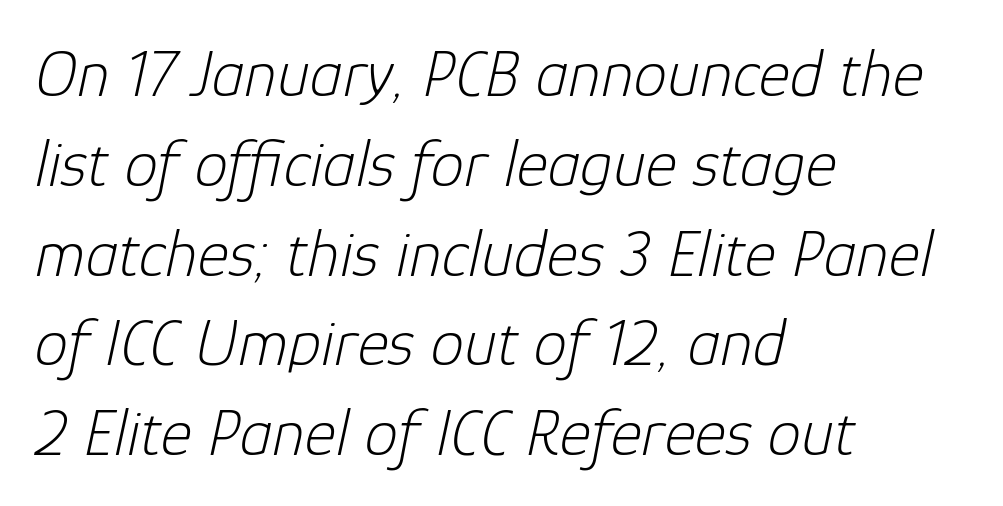
The rendering keeps characters at their native spacing. Quick note: interline space is typical. Clear beneath every line of the passage. The passage shown is not bold in any degree. Quick note: italic.
